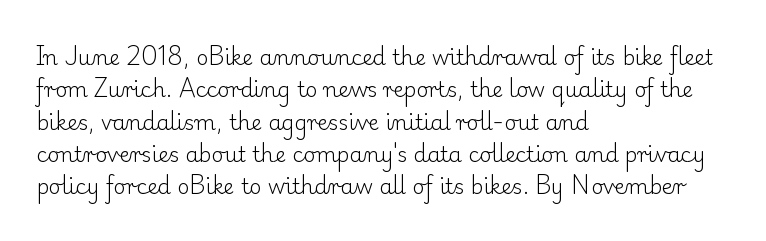
Words float on clear page, feet unadorned. Letters have the restrained weight of plain body copy at most. Horizontal alignment here is leftward, the default for most running prose. Whoever set this chose a conventional vertical rhythm. This sample uses an upright cut, with every glyph sitting square on the baseline.
